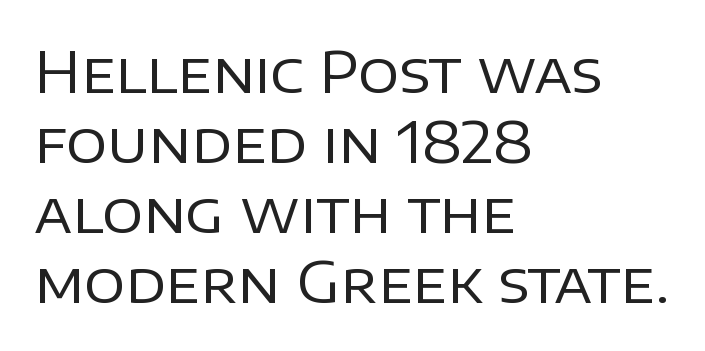
{"serif": "no", "italic": "no", "bold": "no", "weight": "regular", "width": "normal", "stroke_contrast": "low", "x_height": "large", "monospaced": "no", "underline": "no", "align": "left", "line_spacing_ratio": 1.23, "letter_spacing": "normal", "letter_spacing_em": 0.0, "glyph_px": 57}
